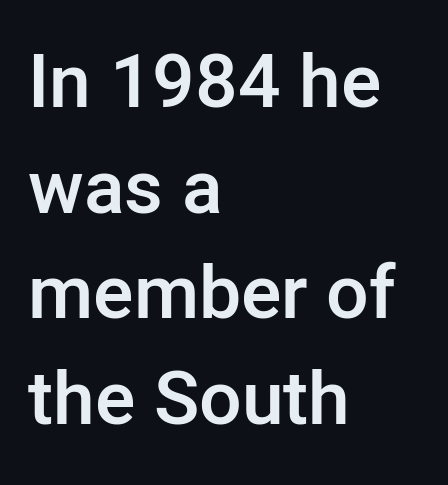
The text block is weighted toward the left margin, trailing off unevenly rightward. Style check: upright. I'd call this a sans setting — the letters go barefoot. The rendering uses a semibold face; strokes are thickened but not to full bold. The space directly below the letters is spotless. Each letter keeps its own natural width here, so spacing adapts to shape.
